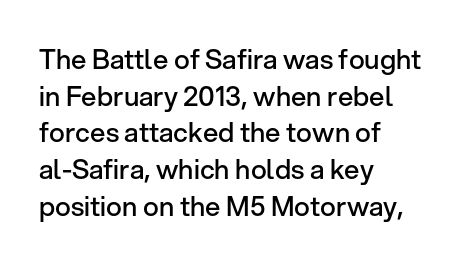
The image shows 27 px text type, upright; set left-aligned, normal line spacing (1.36x), normal letter spacing, not underlined.
